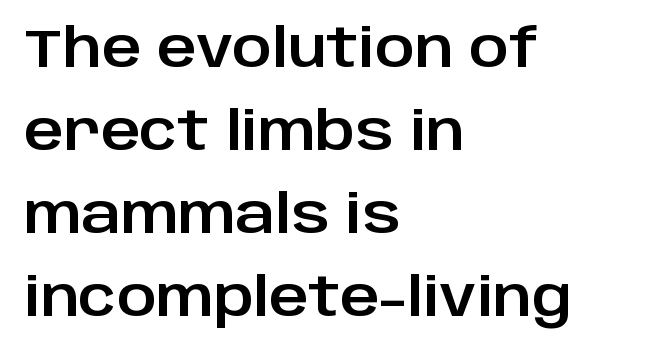
The image shows 54 px sans-serif type, upright; set left-aligned, normal line spacing (1.54x), normal letter spacing, not underlined; low stroke contrast and a large x-height.
